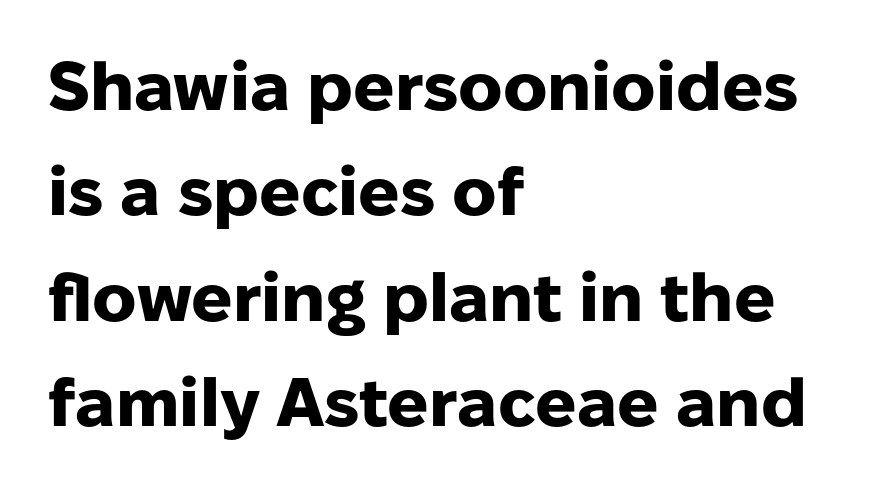
The image shows 68 px heavy sans-serif type, upright; set left-aligned, normal line spacing (1.55x), normal letter spacing, not underlined; low stroke contrast and a medium x-height.
